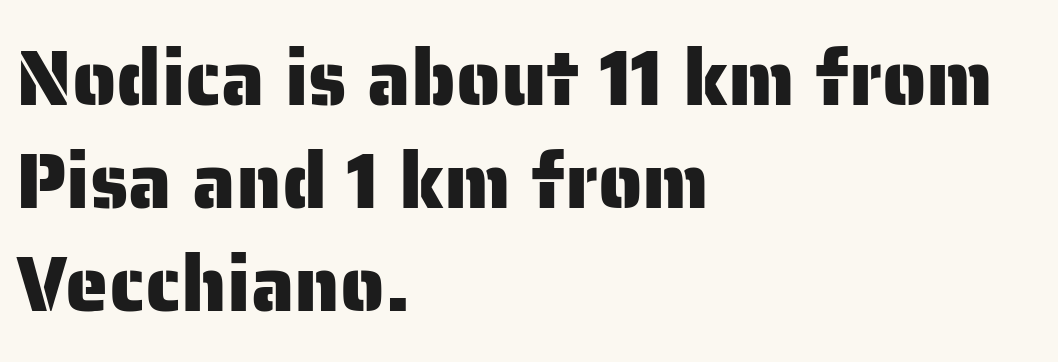
{"serif": "no", "italic": "no", "width": "normal", "stroke_contrast": "low", "x_height": "medium", "monospaced": "no", "underline": "no", "align": "left", "line_spacing": "normal", "line_spacing_ratio": 1.32, "letter_spacing": "normal", "letter_spacing_em": 0.0, "glyph_px": 78}
